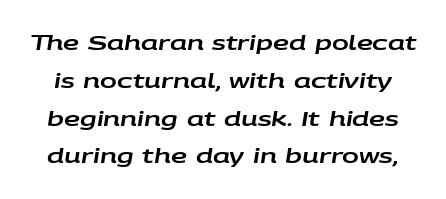
The letterforms sit shoulder to shoulder at normal distance. A typesetter would mark this as italic. Underline: absent.
